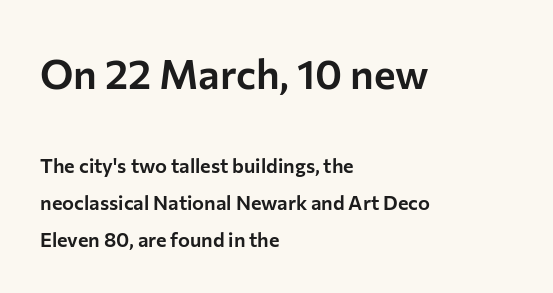
Clear beneath every line of the passage. You can tell it's not italic because the verticals are truly vertical. Spacing verdict: proportional, widths tailored to each character. These lines are set flush left with a ragged right edge. Between one letter and the next there's only the usual sliver of space. This is sans-serif lettering, the kind often seen on screens and signage.
